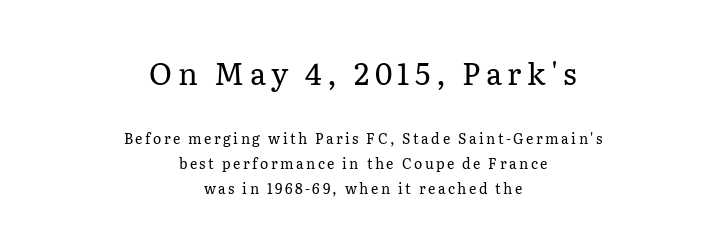
Is the lower block the larger one? No — the upper block carries the bigger type. Compared with a flush-left layout, this one balances lines on the center instead. Looks like regular typesetting: each glyph gets only the width it needs. This is roman type, the default non-slanted kind. Yep, those are serifs on the letters. The letterforms sit at book weight or below.
